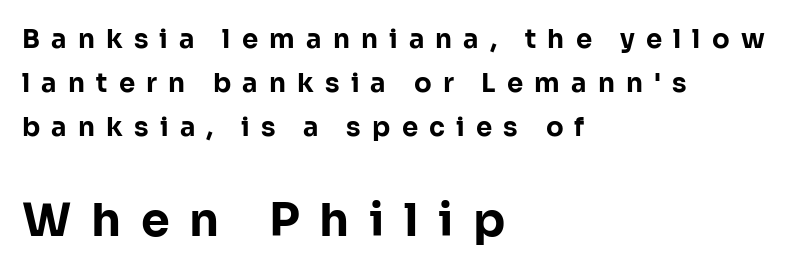
{"serif": "no", "italic": "no", "bold": "yes", "weight": "bold", "width": "normal", "stroke_contrast": "low", "x_height": "medium", "monospaced": "no", "underline": "no", "align": "left", "line_spacing": "normal", "line_spacing_ratio": 1.69, "letter_spacing": "wide", "letter_spacing_em": 0.43, "larger_block": "second", "size_ratio": 1.77, "glyph_px": 46}
